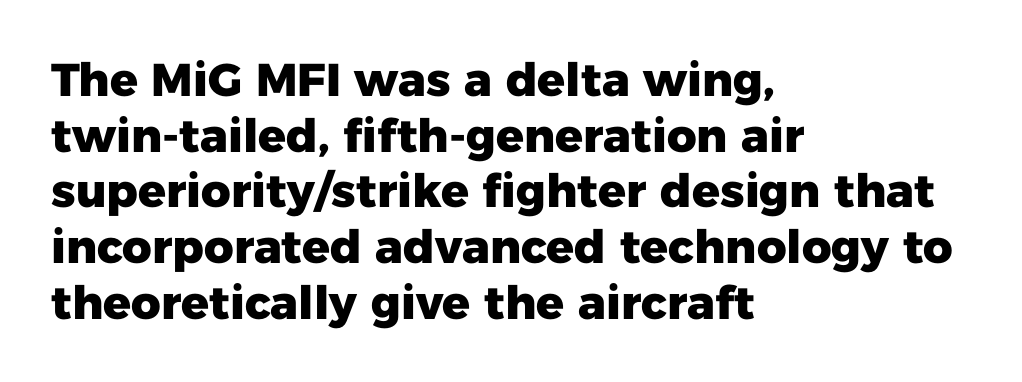
The type is set solid horizontally, with unmodified tracking. A typesetter would label this face a sans. You'd pick this weight for a headline — it's a proper bold. If you drew a ruler down the left edge, every line would touch it.
